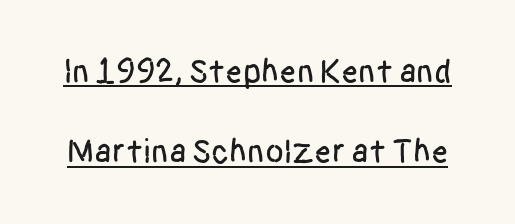
The image shows 34 px condensed sans-serif type, upright; set loose line spacing (2.36x), normal letter spacing, underlined; low stroke contrast and a large x-height.
